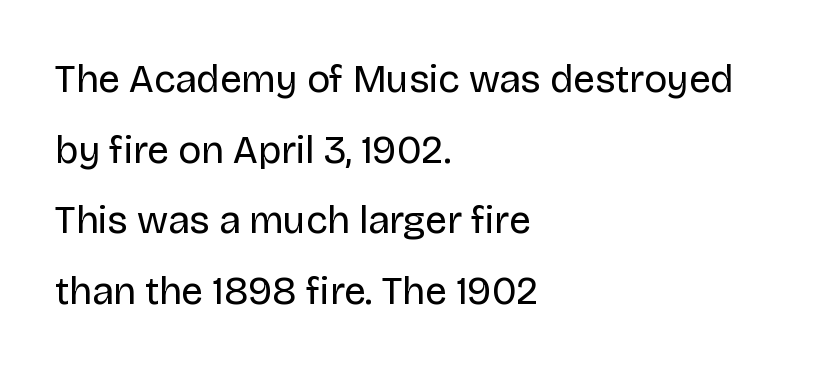
Q: Is the text bold? A: No.
Q: Is the text italic (slanted)? A: No, it is upright.
Q: Is the typeface a serif or a sans-serif typeface? A: Sans-serif.
Q: Is the text underlined? A: No.
Q: How is the paragraph aligned? A: Left-aligned.
Q: Is the spacing between letters normal or unusually wide? A: Normal.
Q: Width (condensed, normal, or wide)? A: Normal.
Q: Stroke contrast? A: Low.
Q: x-height? A: Large.
Q: Monospaced? A: No.
